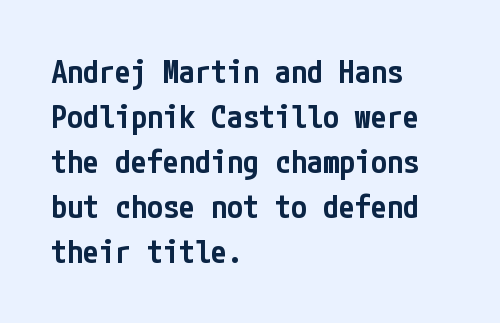
Q: Is the text bold? A: Semi-bold.
Q: Is the text italic (slanted)? A: No, it is upright.
Q: Is the typeface a serif or a sans-serif typeface? A: Sans-serif.
Q: Is the text underlined? A: No.
Q: How is the paragraph aligned? A: Left-aligned.
Q: Is the spacing between letters normal or unusually wide? A: Normal.
Q: Is the spacing between lines tight, normal or loose? A: Normal.
Q: Width (condensed, normal, or wide)? A: Condensed.
Q: Stroke contrast? A: Low.
Q: x-height? A: Medium.
